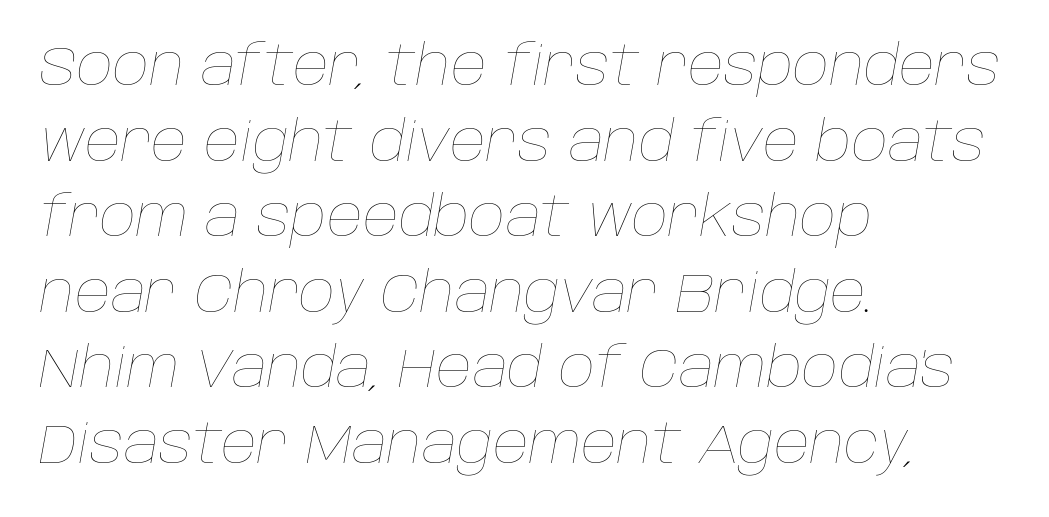
The rendering applies a slant to the glyphs. Nothing unusual about the tracking: characters are spaced as the font intends. Is the stroke heavy? The answer is a plain regular-or-lighter. The area under the type is left untouched.
